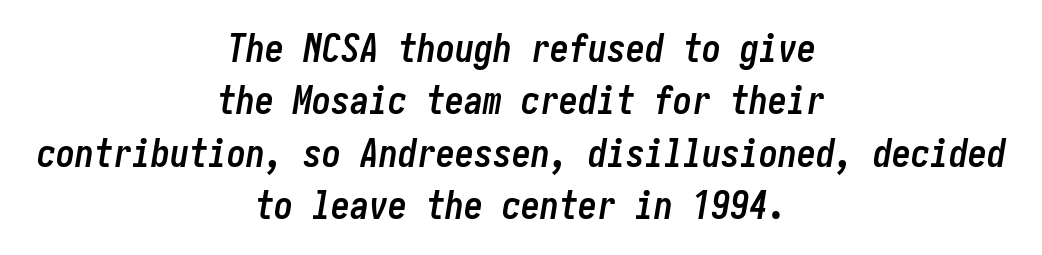
Q: Is the text bold? A: Yes.
Q: Is the text italic (slanted)? A: Yes, it leans right by about 10 degrees.
Q: Is the text underlined? A: No.
Q: How is the paragraph aligned? A: Centered.
Q: Is the spacing between letters normal or unusually wide? A: Normal.
Q: Is the spacing between lines tight, normal or loose? A: Normal.
Q: Width (condensed, normal, or wide)? A: Condensed.
Q: Stroke contrast? A: Low.
Q: x-height? A: Medium.
